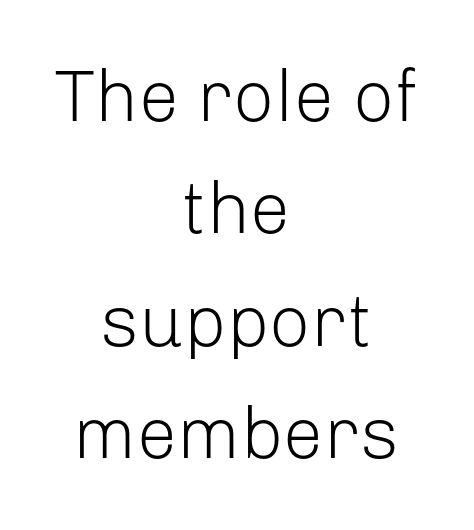
Italic? Not at all — the glyphs are vertical. The rendering positions every line midway between the sides. This sample uses a sans-serif face. The letters sit at their default tracking, neither squeezed nor spread.
